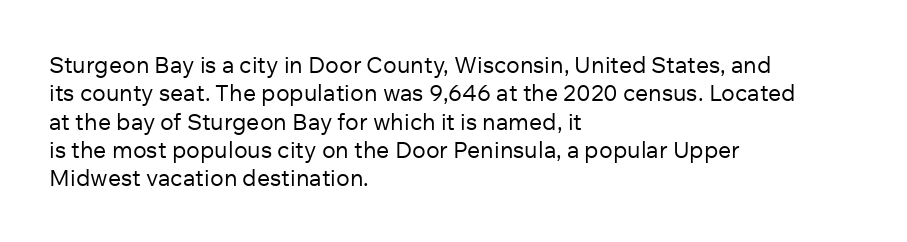
The image shows 23 px text type, upright; set left-aligned, line spacing 1.23x, normal letter spacing, not underlined.
